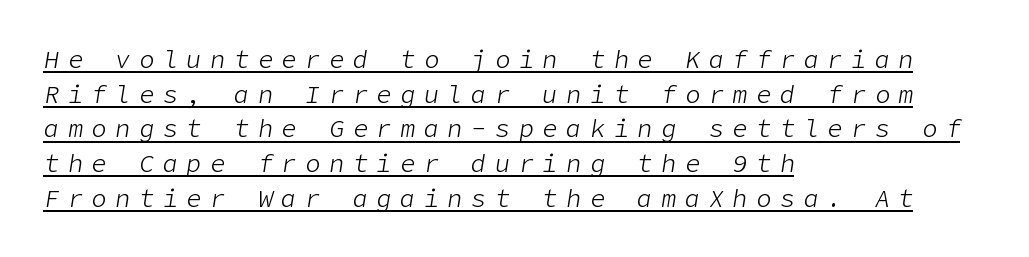
Q: Is the text bold? A: No.
Q: Is the text italic (slanted)? A: Yes, it leans right by about 9 degrees.
Q: Is the text underlined? A: Yes.
Q: How is the paragraph aligned? A: Left-aligned.
Q: Is the spacing between letters normal or unusually wide? A: Unusually wide.
Q: Is the spacing between lines tight, normal or loose? A: Normal.
